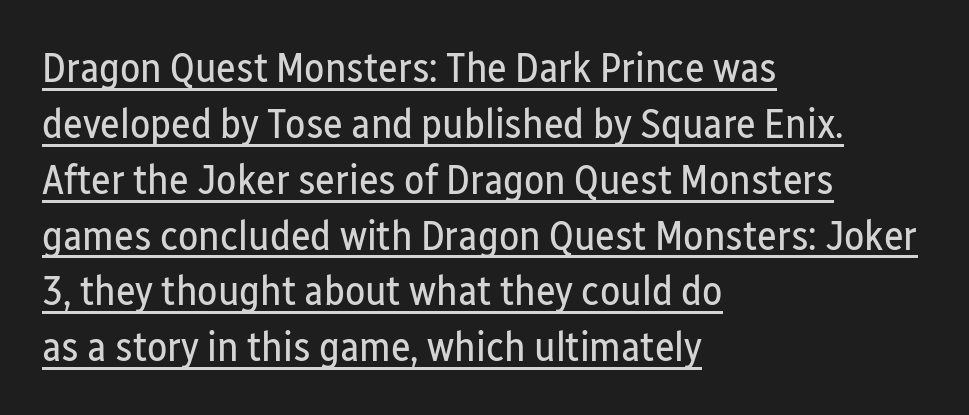
A normal amount of white space separates one row of letters from the next. These lines stack with their left ends in a neat column. The letters advance in unequal steps, a hallmark of proportional type. Here the glyphs are tracked normally, forming tight word shapes.
